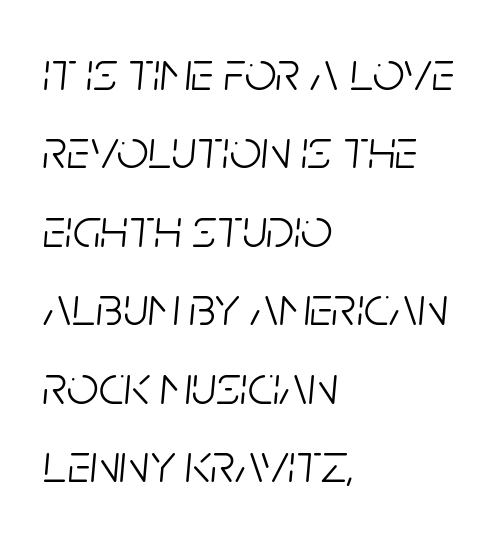
Q: Is the text bold? A: No.
Q: Is the text italic (slanted)? A: Yes, it leans right by about 5 degrees.
Q: Is the text underlined? A: No.
Q: How is the paragraph aligned? A: Left-aligned.
Q: Is the spacing between letters normal or unusually wide? A: Normal.
Q: Is the spacing between lines tight, normal or loose? A: Normal.
Q: Width (condensed, normal, or wide)? A: Condensed.
Q: Stroke contrast? A: Low.
Q: x-height? A: Large.
Q: Monospaced? A: No.
